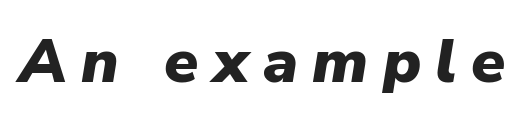
{"italic": "yes", "lean": "right", "slant_degrees": 9, "bold": "yes", "weight": "heavy", "width": "normal", "stroke_contrast": "low", "x_height": "medium", "monospaced": "no", "underline": "no", "letter_spacing": "wide", "letter_spacing_em": 0.23, "glyph_px": 62}
